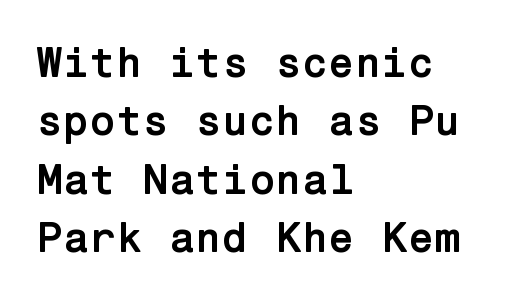
Examine the stroke ends and you'll find no serifs. The typesetter chose a ragged-right arrangement here. The letterforms sit shoulder to shoulder at normal distance. The string is rendered with underlining switched off.
